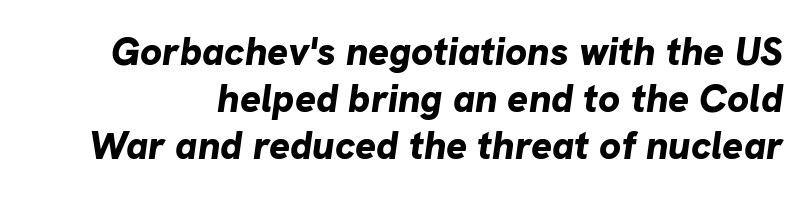
Words float on clear page, feet unadorned. Pretty heavy lettering here — definitely bold. Think of a printed novel: that variable character pitch is what you see here. Italic? Definitely — the glyphs are oblique.
